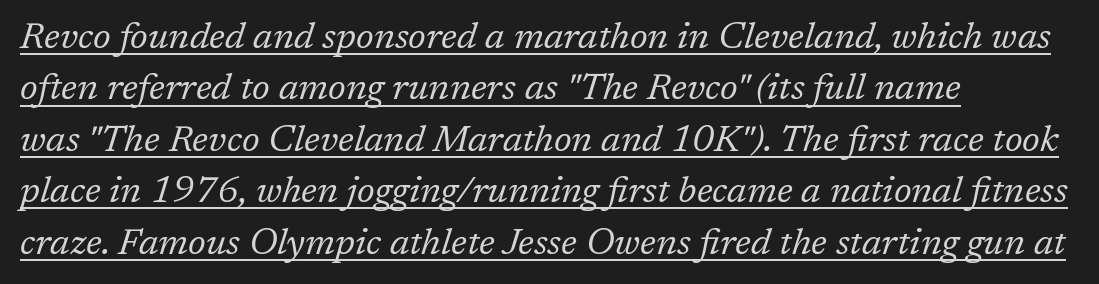
The letterforms sit at book weight or below. This is underlined copy, the kind a proofreader might mark for attention. Each letter keeps its own natural width here, so spacing adapts to shape. The vertical gap from one line to the next is medium. The rendering keeps characters at their native spacing.
